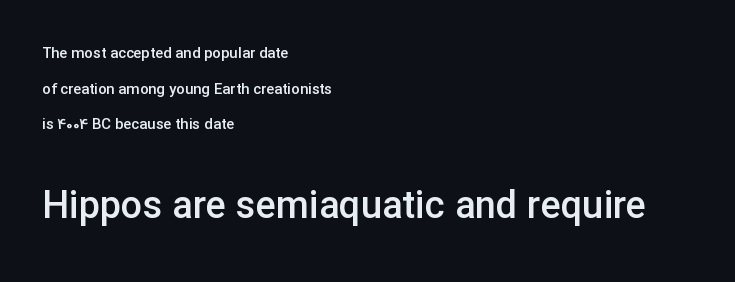
Q: Is the text bold? A: Semi-bold.
Q: Is the text italic (slanted)? A: No, it is upright.
Q: Is the typeface a serif or a sans-serif typeface? A: Sans-serif.
Q: Is the text underlined? A: No.
Q: How is the paragraph aligned? A: Left-aligned.
Q: Is the spacing between letters normal or unusually wide? A: Normal.
Q: Is the spacing between lines tight, normal or loose? A: Loose.
Q: Which block of text is set in a larger size, the first (top) or the second (bottom)? A: The second (bottom) one.
Q: Width (condensed, normal, or wide)? A: Normal.
Q: Stroke contrast? A: Low.
Q: x-height? A: Medium.
Q: Monospaced? A: No.
